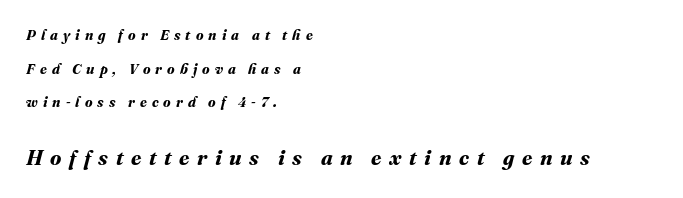
Q: Is the text bold? A: Yes.
Q: Is the text underlined? A: No.
Q: How is the paragraph aligned? A: Left-aligned.
Q: Is the spacing between letters normal or unusually wide? A: Unusually wide.
Q: Is the spacing between lines tight, normal or loose? A: Loose.
Q: Which block of text is set in a larger size, the first (top) or the second (bottom)? A: The second (bottom) one.
